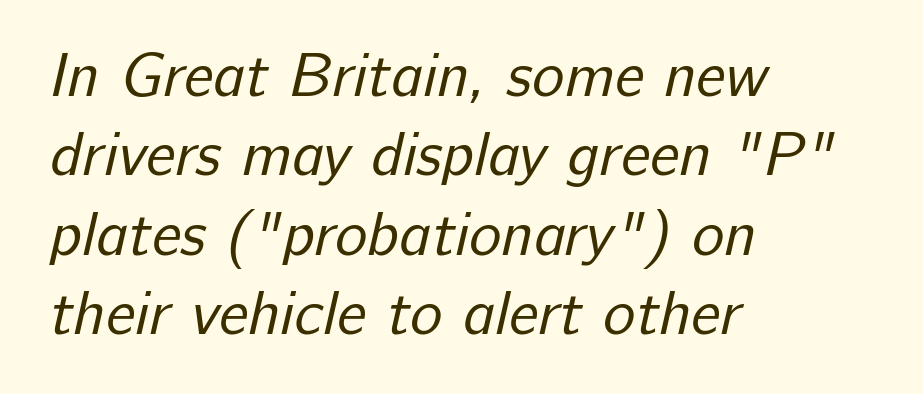
The letterforms sit at book weight or below. The tracking reads as untouched default to a designer's eye. The letters advance in unequal steps, a hallmark of proportional type. Whoever set this chose a conventional vertical rhythm. Plain, unruled lines of type.
